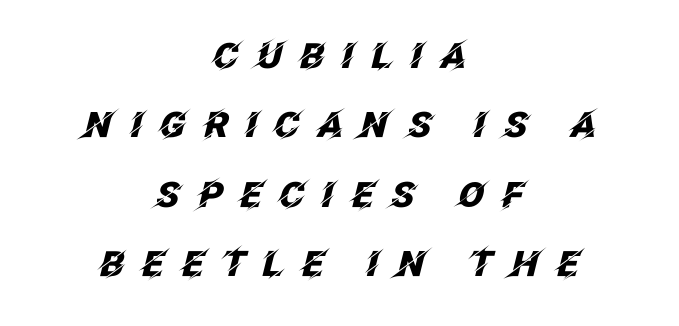
The image shows 35 px heavy type, italic (leaning right); set centered, loose line spacing (1.98x), unusually wide letter spacing (+0.47 em), not underlined; low stroke contrast and a large x-height.
